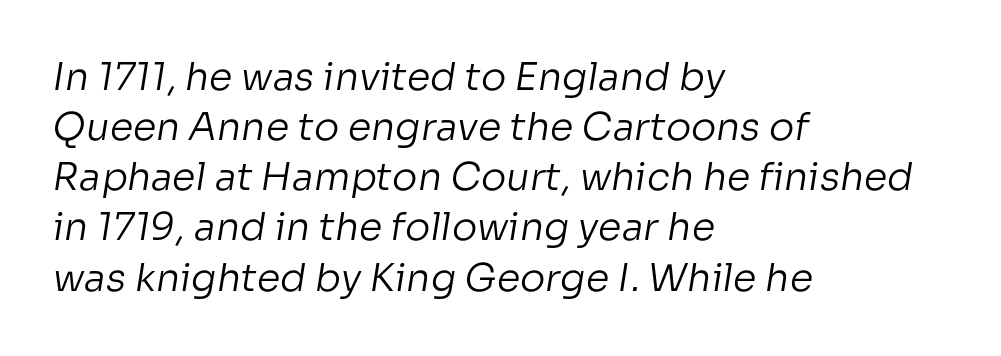
The image shows 38 px regular-weight sans-serif type; set left-aligned, normal line spacing (1.32x), normal letter spacing, not underlined; low stroke contrast and a medium x-height.
